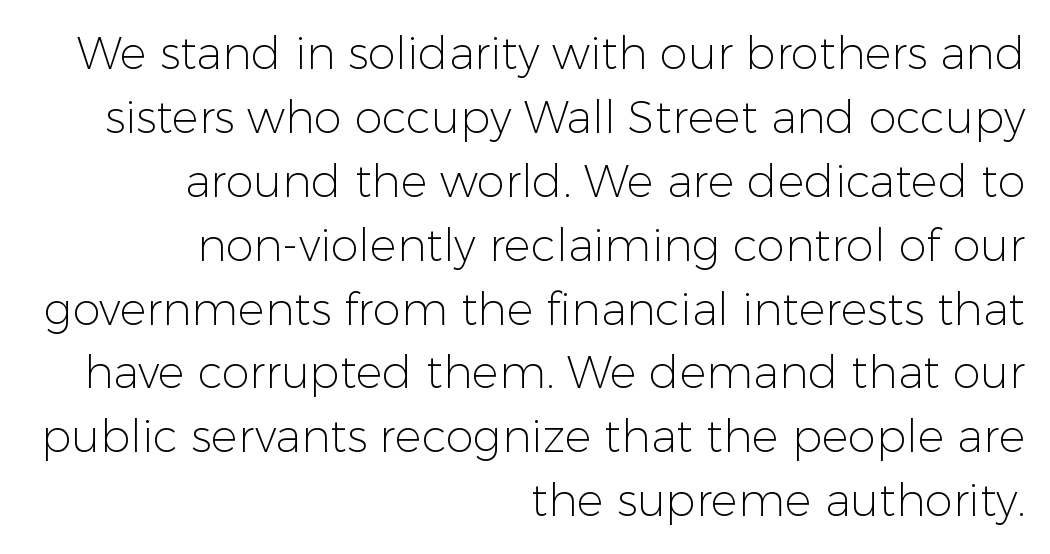
Q: Is the text bold? A: No.
Q: Is the text italic (slanted)? A: No, it is upright.
Q: Is the typeface a serif or a sans-serif typeface? A: Sans-serif.
Q: Is the text underlined? A: No.
Q: How is the paragraph aligned? A: Right-aligned.
Q: Is the spacing between letters normal or unusually wide? A: Normal.
Q: Is the spacing between lines tight, normal or loose? A: Normal.
Q: Width (condensed, normal, or wide)? A: Normal.
Q: Stroke contrast? A: Low.
Q: x-height? A: Medium.
Q: Monospaced? A: No.
